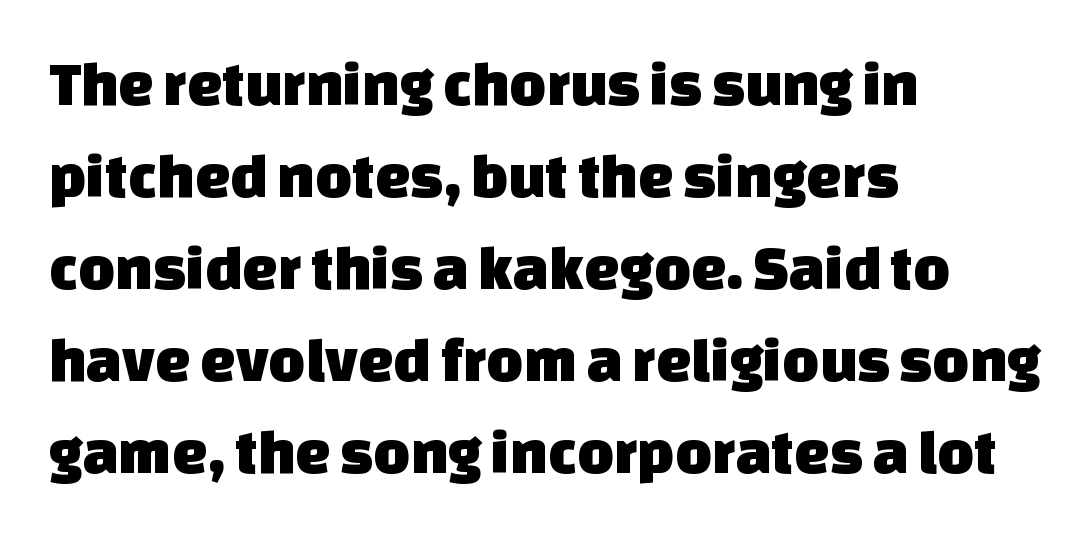
The text block is weighted toward the left margin, trailing off unevenly rightward. Between one letter and the next there's only the usual sliver of space. Has an underline been added? It has not. The leading is moderate, giving the passage an even texture.
